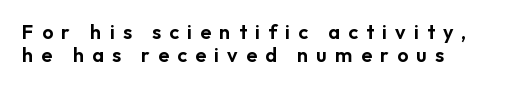
What stands out about the letter spacing? Its width — letters are far apart. Posture: upright roman. Layout note: lines flush left. No word sits above an underline.
